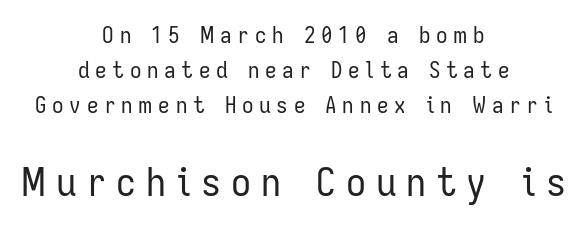
One glance says typical: line gaps are just what's usual. The weight tops out at a normal text grade. This layout puts the modest block above and the oversized block below. Teacher's note: observe the equal gaps on both sides — that is centered alignment. Each letter's strokes conclude bluntly, with no projecting serifs.
